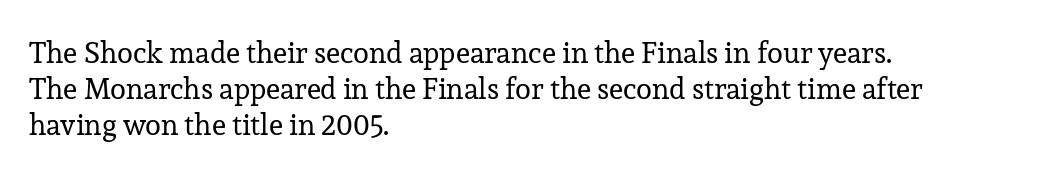
The image shows 29 px regular-weight serif type, upright; set left-aligned, line spacing 1.24x, normal letter spacing, not underlined; low stroke contrast and a medium x-height.
